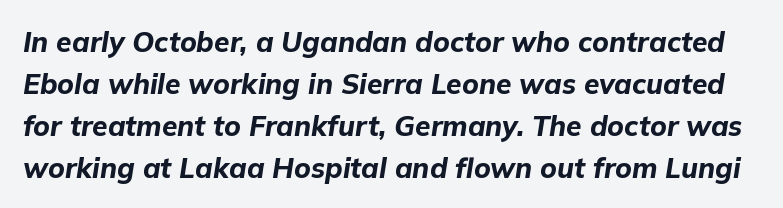
Q: Is the text bold? A: Yes.
Q: Is the text italic (slanted)? A: Yes, it leans right by about 9 degrees.
Q: Is the text underlined? A: No.
Q: Is the spacing between letters normal or unusually wide? A: Normal.
Q: Is the spacing between lines tight, normal or loose? A: Normal.
Q: Width (condensed, normal, or wide)? A: Normal.
Q: Stroke contrast? A: Low.
Q: x-height? A: Medium.
Q: Monospaced? A: No.
